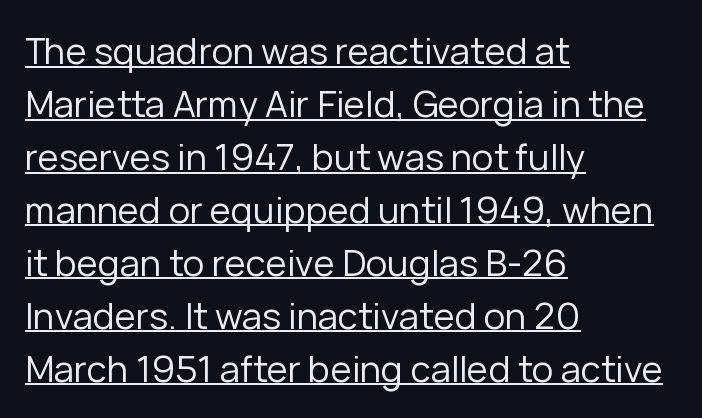
The glyphs are accompanied by a horizontal stroke just below them. Character widths vary here, with narrow letters taking less room than wide ones. Each stroke keeps to a modest, everyday thickness or less. Tracking here is standard; glyphs follow each other at the usual distance. Vertical spacing — default. The type family on display is of the sans-serif kind.
